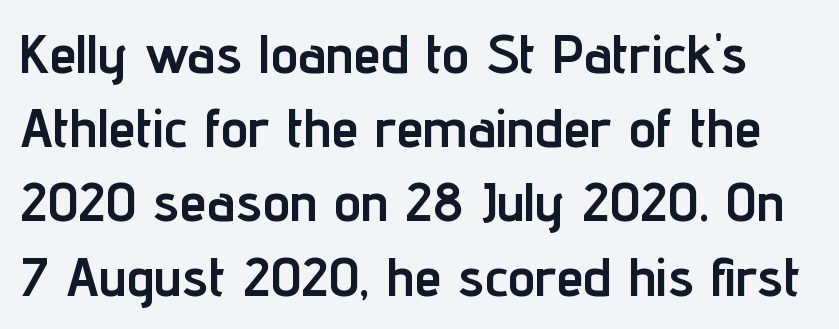
Q: Is the text bold? A: Yes.
Q: Is the text italic (slanted)? A: No, it is upright.
Q: Is the typeface a serif or a sans-serif typeface? A: Sans-serif.
Q: Is the text underlined? A: No.
Q: Is the spacing between letters normal or unusually wide? A: Normal.
Q: Is the spacing between lines tight, normal or loose? A: Normal.
Q: Width (condensed, normal, or wide)? A: Condensed.
Q: Stroke contrast? A: Low.
Q: x-height? A: Medium.
Q: Monospaced? A: No.
